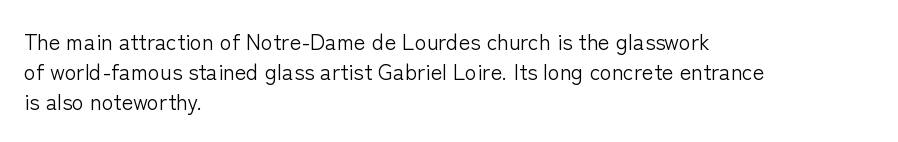
Q: Is the text bold? A: No.
Q: Is the text italic (slanted)? A: No, it is upright.
Q: Is the text underlined? A: No.
Q: How is the paragraph aligned? A: Left-aligned.
Q: Is the spacing between letters normal or unusually wide? A: Normal.
Q: Is the spacing between lines tight, normal or loose? A: Normal.
